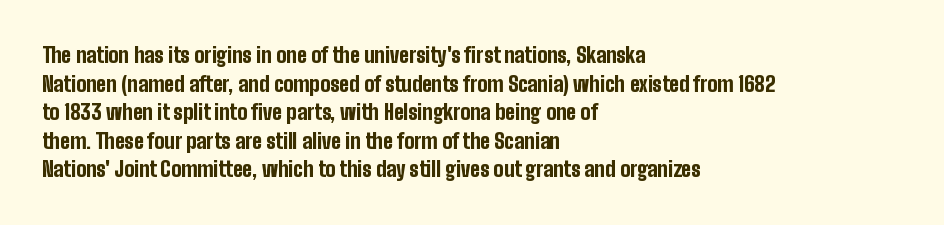
The image shows 21 px bold type, upright; set left-aligned, normal line spacing (1.36x), normal letter spacing, not underlined.
